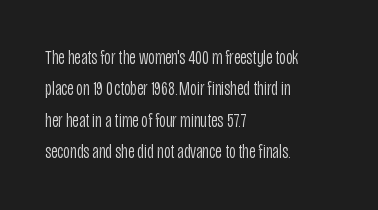
{"italic": "no", "bold": "no", "underline": "no", "align": "left", "line_spacing": "normal", "line_spacing_ratio": 1.57, "letter_spacing": "normal", "letter_spacing_em": 0.0, "glyph_px": 20}
